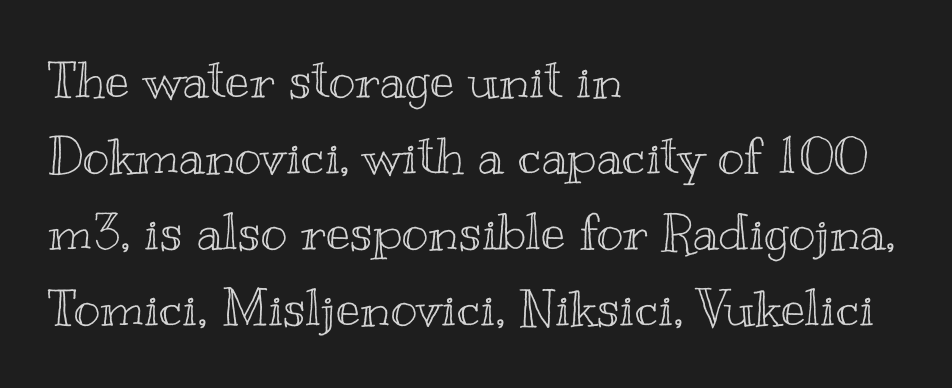
Q: Is the text italic (slanted)? A: No, it is upright.
Q: Is the text underlined? A: No.
Q: How is the paragraph aligned? A: Left-aligned.
Q: Is the spacing between letters normal or unusually wide? A: Normal.
Q: Is the spacing between lines tight, normal or loose? A: Normal.
Q: Width (condensed, normal, or wide)? A: Wide.
Q: x-height? A: Small.
Q: Monospaced? A: No.
